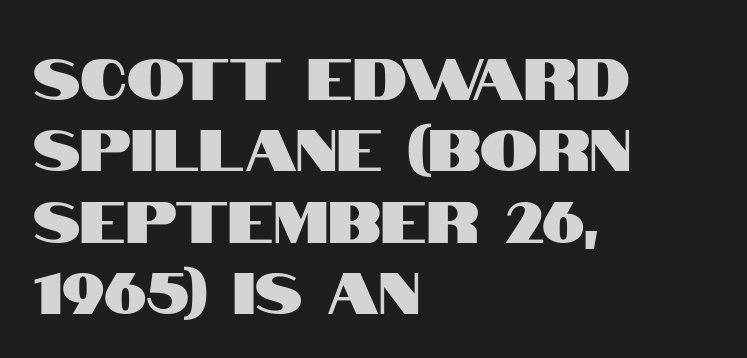
The image shows 58 px condensed sans-serif type, upright; set left-aligned, line spacing 1.23x, normal letter spacing, not underlined; high stroke contrast and a large x-height.
